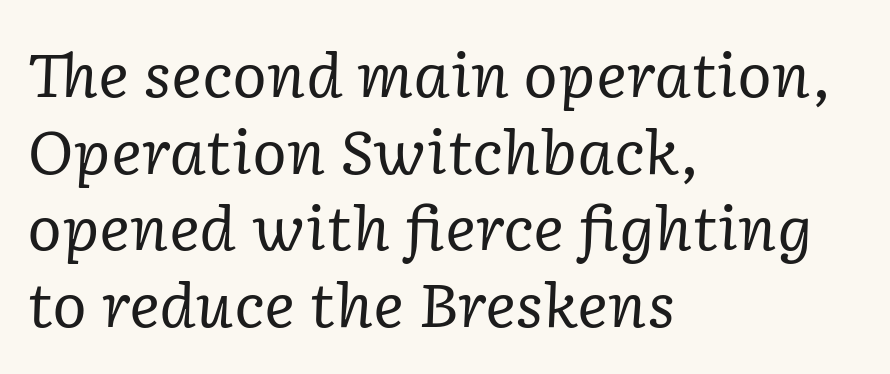
The image shows 59 px regular-weight serif type, italic (leaning right); set left-aligned, normal line spacing (1.3x), normal letter spacing, not underlined; low stroke contrast and a medium x-height.
